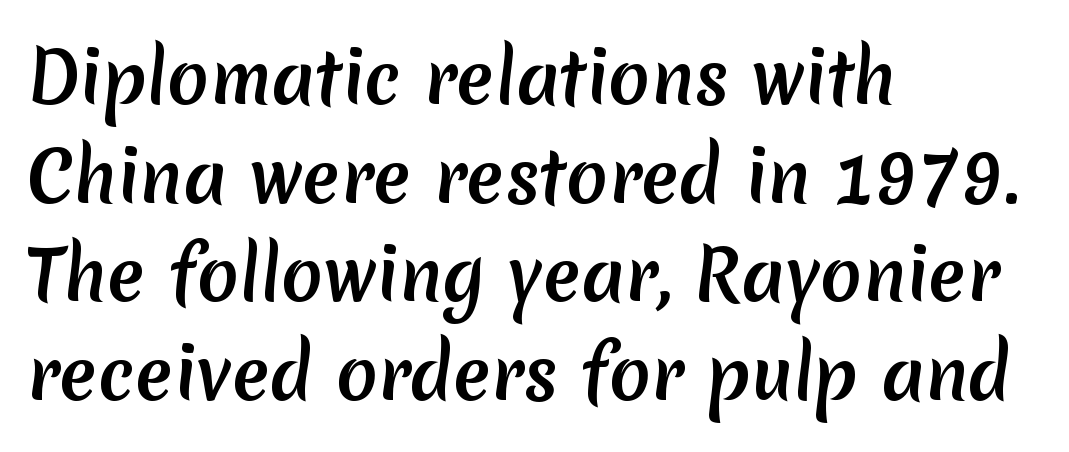
Quick note: interline space is typical. This rendering leaves character spacing at its baseline value. The setting favours the left margin, as ordinary paragraphs usually do. Bare-footed words on every line.
